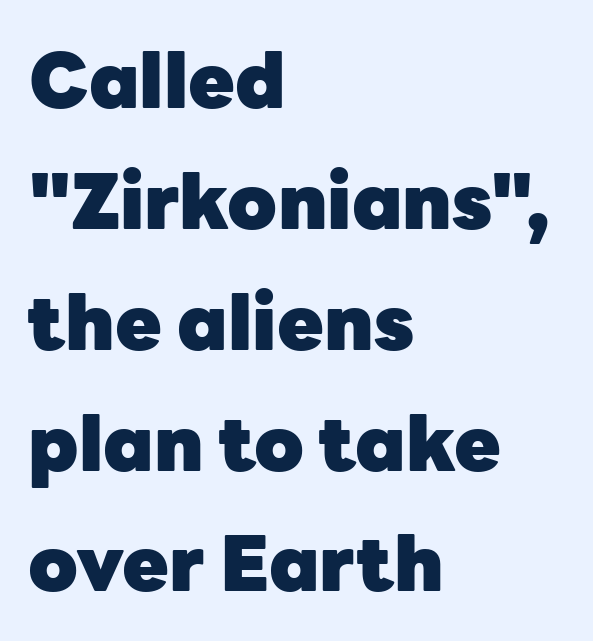
Unlike a traditional serif, this face leaves its strokes unadorned. Notice how the passage keeps a crisp vertical edge on the left only. The type sits square on the baseline with zero lean. A clean baseline with only descenders dipping below it. Plenty of ink on the page — the face is bold.
